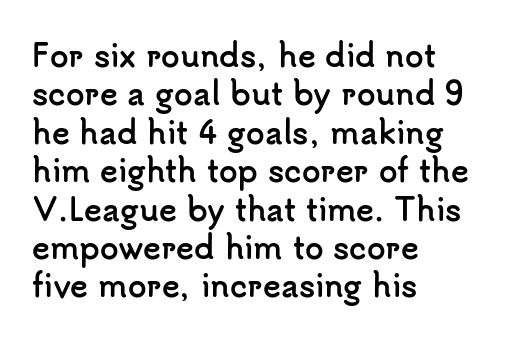
Q: Is the text bold? A: Yes.
Q: Is the text italic (slanted)? A: No, it is upright.
Q: Is the typeface a serif or a sans-serif typeface? A: Sans-serif.
Q: Is the text underlined? A: No.
Q: How is the paragraph aligned? A: Left-aligned.
Q: Is the spacing between letters normal or unusually wide? A: Normal.
Q: Is the spacing between lines tight, normal or loose? A: Normal.
Q: Width (condensed, normal, or wide)? A: Normal.
Q: Stroke contrast? A: Low.
Q: x-height? A: Small.
Q: Monospaced? A: No.
